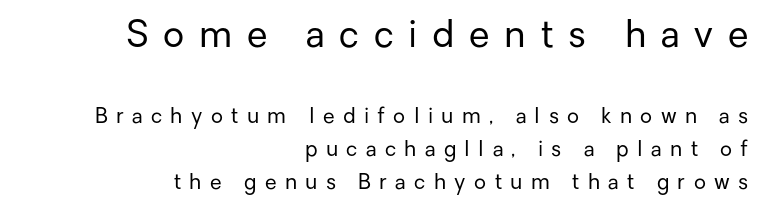
Q: Is the text bold? A: No.
Q: Is the text italic (slanted)? A: No, it is upright.
Q: Is the typeface a serif or a sans-serif typeface? A: Sans-serif.
Q: Is the text underlined? A: No.
Q: How is the paragraph aligned? A: Right-aligned.
Q: Is the spacing between letters normal or unusually wide? A: Unusually wide.
Q: Is the spacing between lines tight, normal or loose? A: Normal.
Q: Which block of text is set in a larger size, the first (top) or the second (bottom)? A: The first (top) one.
Q: Width (condensed, normal, or wide)? A: Normal.
Q: Stroke contrast? A: Low.
Q: x-height? A: Medium.
Q: Monospaced? A: No.
